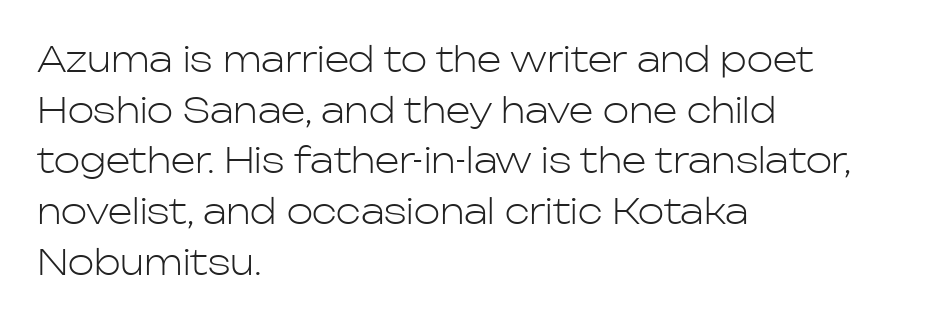
Q: Is the text bold? A: No.
Q: Is the text italic (slanted)? A: No, it is upright.
Q: Is the typeface a serif or a sans-serif typeface? A: Sans-serif.
Q: Is the text underlined? A: No.
Q: How is the paragraph aligned? A: Left-aligned.
Q: Is the spacing between letters normal or unusually wide? A: Normal.
Q: Is the spacing between lines tight, normal or loose? A: Normal.
Q: Width (condensed, normal, or wide)? A: Normal.
Q: Stroke contrast? A: Low.
Q: x-height? A: Medium.
Q: Monospaced? A: No.
